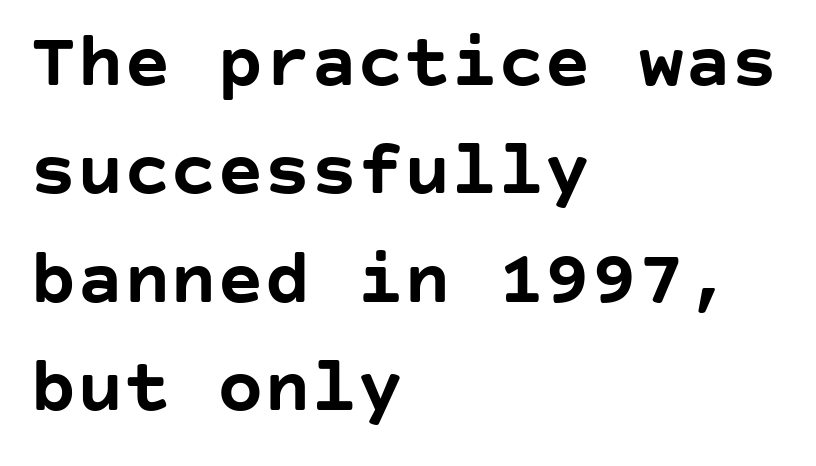
{"serif": "no", "italic": "no", "bold": "yes", "weight": "semibold", "width": "normal", "stroke_contrast": "low", "x_height": "large", "underline": "no", "align": "left", "line_spacing": "normal", "line_spacing_ratio": 1.39, "letter_spacing": "normal", "letter_spacing_em": 0.0, "glyph_px": 78}
